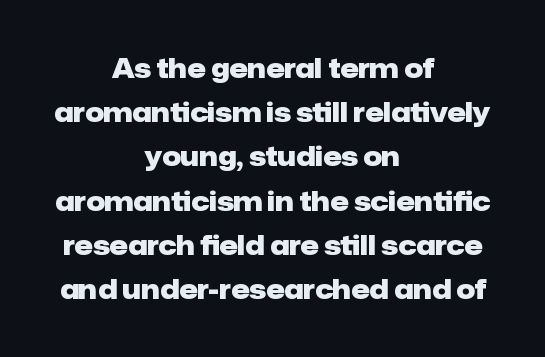
The specimen reads as upright at a glance. On the weight axis this lands at bold, roughly 700. Is the block centered? Yes — each line is placed symmetrically about the middle. Whoever set this chose a conventional vertical rhythm. Each word holds together tightly as a unit, with standard inter-letter gaps. The passage shown is not underscored anywhere.
